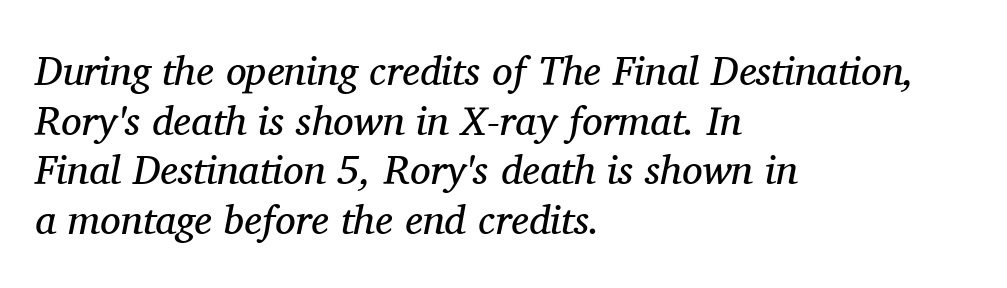
{"serif": "yes", "italic": "yes", "lean": "right", "slant_degrees": 11, "bold": "no", "weight": "regular", "width": "normal", "stroke_contrast": "medium", "x_height": "medium", "monospaced": "no", "underline": "no", "align": "left", "line_spacing_ratio": 1.21, "letter_spacing": "normal", "letter_spacing_em": 0.0, "glyph_px": 41}
